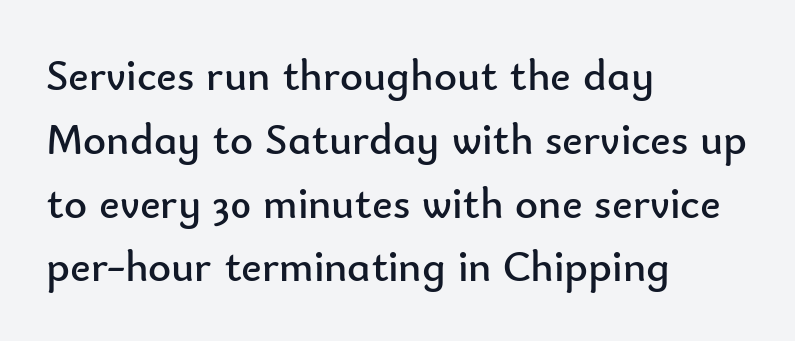
Think of a printed novel: that variable character pitch is what you see here. These lines are set flush left with a ragged right edge. Letterform terminals end flat and unadorned throughout the passage. Is this a heavy cut? Hardly; it is regular or lighter. The letters stand straight up with perfectly vertical stems.
